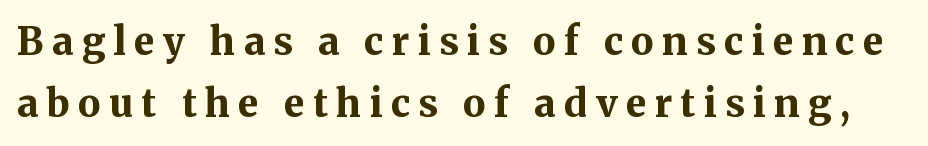
{"serif": "yes", "italic": "no", "bold": "yes", "weight": "bold", "width": "normal", "stroke_contrast": "medium", "x_height": "medium", "monospaced": "no", "underline": "no", "line_spacing": "normal", "line_spacing_ratio": 1.64, "letter_spacing": "wide", "letter_spacing_em": 0.22, "glyph_px": 38}
